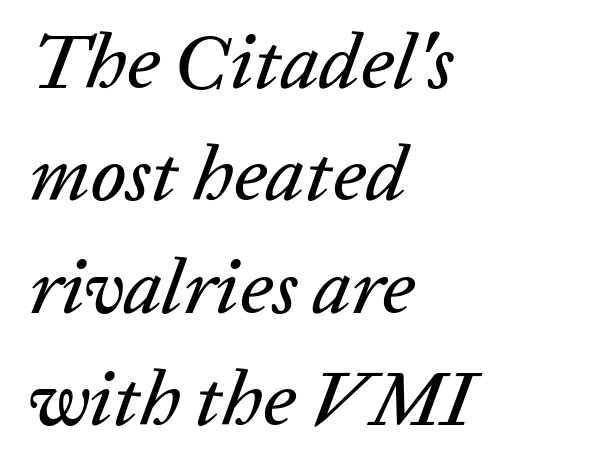
The image shows 78 px text type, italic (leaning right); set left-aligned, normal line spacing (1.44x), normal letter spacing, not underlined; low stroke contrast and a medium x-height.
